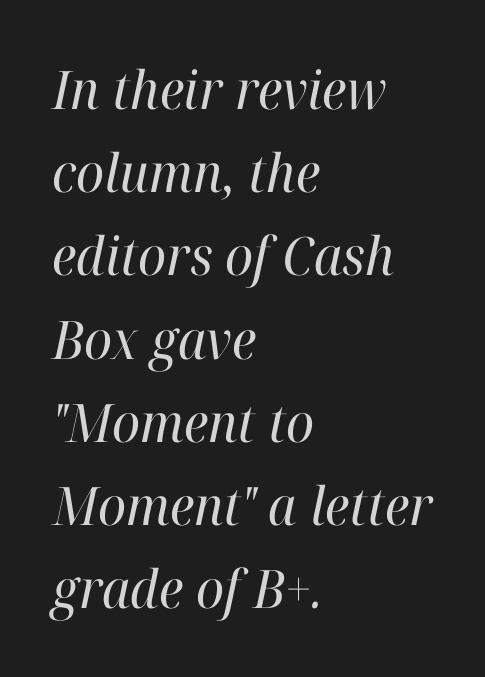
The image shows 53 px regular-weight serif type, italic (leaning right); set left-aligned, normal line spacing (1.57x), normal letter spacing, not underlined; high stroke contrast and a medium x-height.
